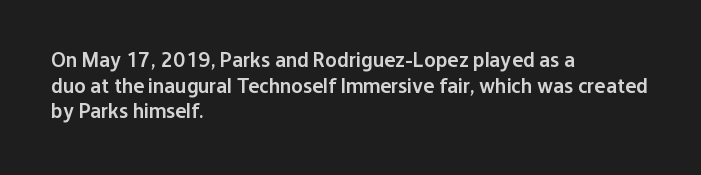
The image shows 21 px text type, upright; set left-aligned, line spacing 1.22x, normal letter spacing, not underlined.
